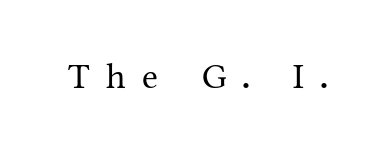
Varying glyph widths throughout — classic text-font behaviour. The cut favours lightness, reaching ordinary text weight at its darkest. This sample uses expanded letter spacing, leaving extra air between glyphs. A typesetter would label this face a serif. The string is rendered with underlining switched off.
